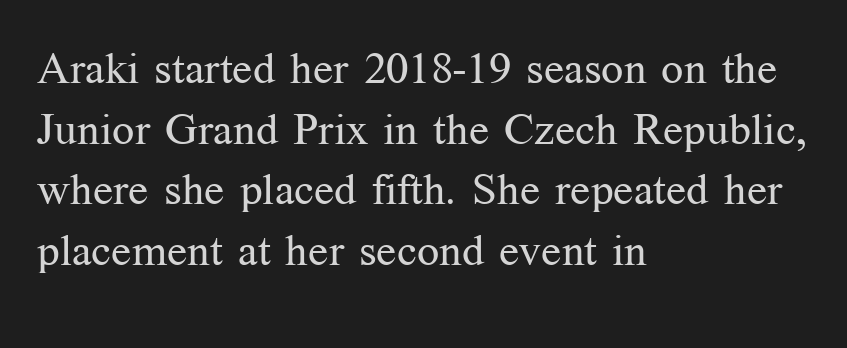
The image shows 44 px regular-weight serif type, upright; set left-aligned, normal line spacing (1.38x), normal letter spacing, not underlined; medium stroke contrast and a medium x-height.
